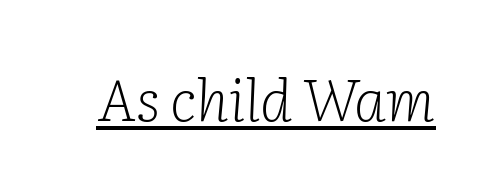
Q: Is the text bold? A: No.
Q: Is the text italic (slanted)? A: Yes, it leans right by about 2 degrees.
Q: Is the typeface a serif or a sans-serif typeface? A: Serif.
Q: Is the text underlined? A: Yes.
Q: Is the spacing between letters normal or unusually wide? A: Normal.
Q: Width (condensed, normal, or wide)? A: Normal.
Q: Stroke contrast? A: Low.
Q: x-height? A: Medium.
Q: Monospaced? A: No.
